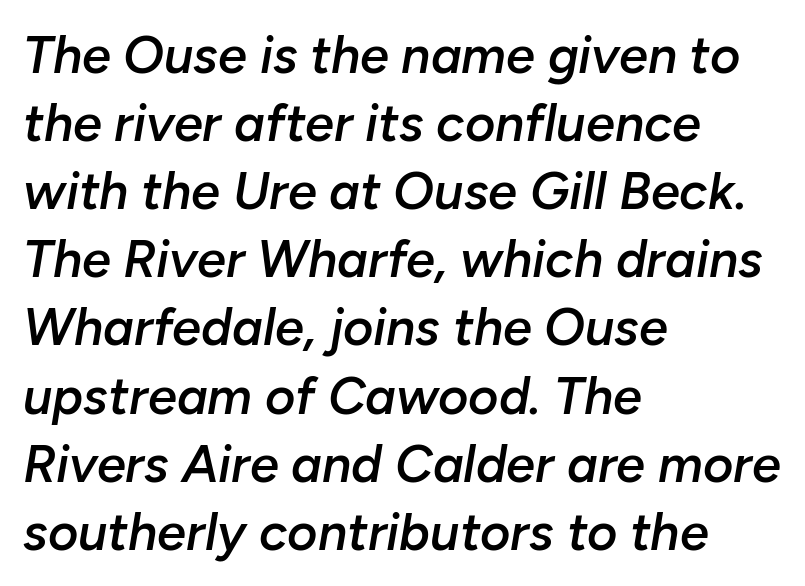
The image shows 52 px semibold type, italic (leaning right); set left-aligned, normal line spacing (1.31x), normal letter spacing, not underlined; low stroke contrast and a medium x-height.
